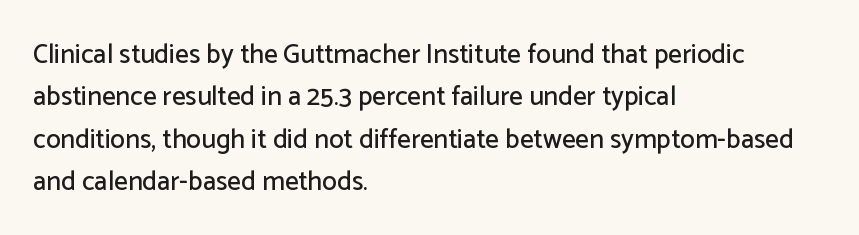
Successive baselines arrive at the customary interval. Tall strokes in this sample are plumb rather than angled. Where is the straight margin? On the left. Lines of text with bare space underneath. Each word holds together tightly as a unit, with standard inter-letter gaps.
